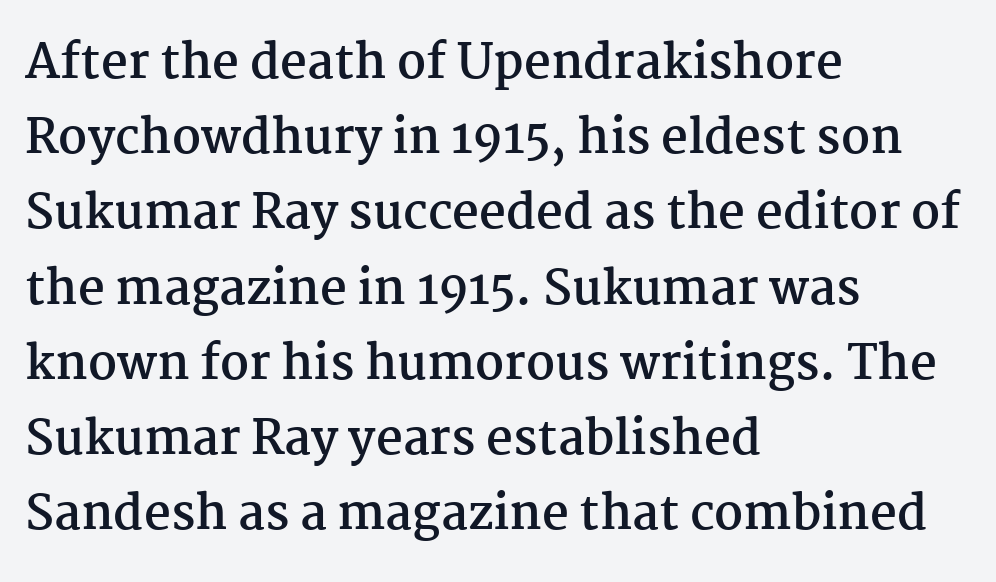
The strip under each line holds only bare page. These lines are rendered in a variable-pitch font. When letters stand straight like this, we call the style roman or upright. Nobody touched the tracking dial on this one.
